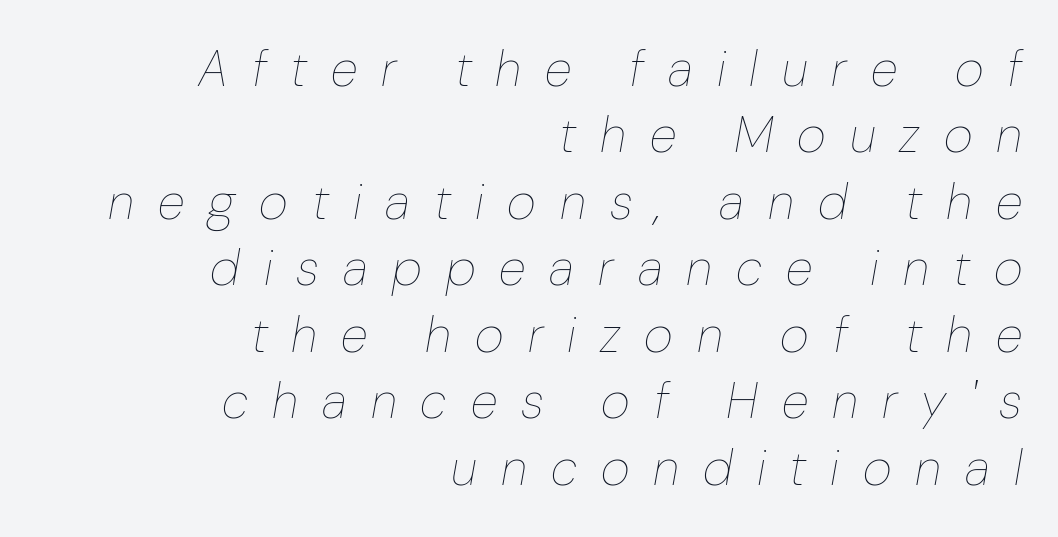
How would I describe the line gaps? Plain and ordinary. The letters are slanted; this is an italic face. This is not heavy type; no bold has been used. The specimen omits any rule beneath the text block's lines. These lines are rendered in a variable-pitch font.
